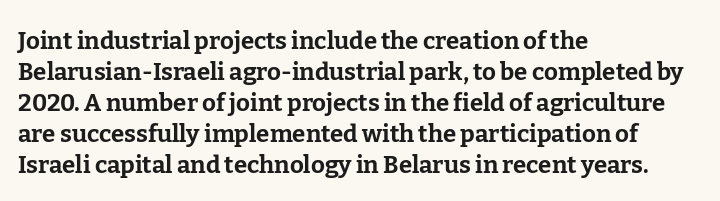
If you measured baseline to baseline, you'd find a middling distance. The specimen reads as upright at a glance. Glyph-to-glyph distance matches everyday printed text. Heavy, bold letterforms. Each row of text sits above clean, open space.
